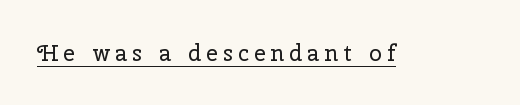
The image shows 23 px text type, upright; set unusually wide letter spacing (+0.22 em), underlined.
